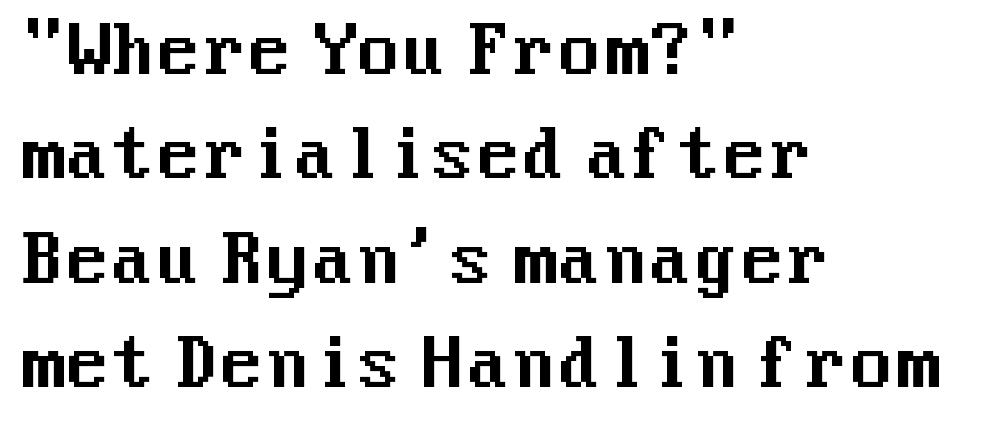
{"serif": "no", "italic": "no", "width": "normal", "stroke_contrast": "medium", "x_height": "medium", "underline": "no", "align": "left", "line_spacing": "normal", "line_spacing_ratio": 1.58, "letter_spacing": "normal", "letter_spacing_em": 0.0, "glyph_px": 66}
